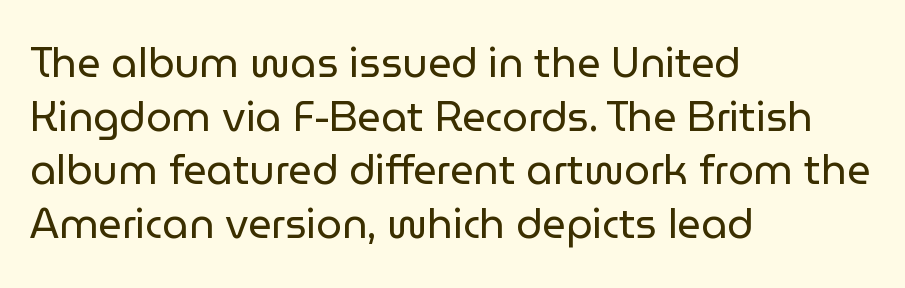
The image shows 41 px regular-weight sans-serif type, upright; set left-aligned, normal line spacing (1.31x), normal letter spacing, not underlined; low stroke contrast and a medium x-height.
